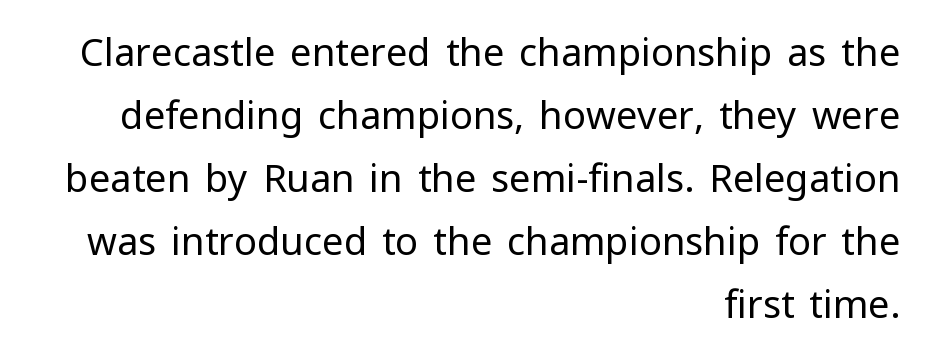
The compositor pushed each line to the right boundary. No extra tracking has been applied to these lines. Descenders hang freely into open space. Check where the strokes stop: nothing finishes them off — pure sans.
